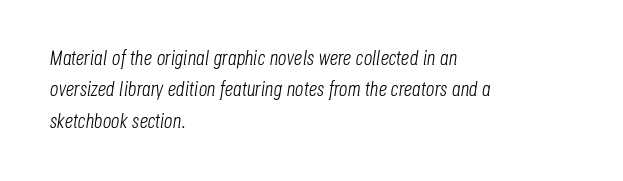
Q: Is the text bold? A: No.
Q: Is the text italic (slanted)? A: Yes, it leans right by about 8 degrees.
Q: Is the text underlined? A: No.
Q: How is the paragraph aligned? A: Left-aligned.
Q: Is the spacing between letters normal or unusually wide? A: Normal.
Q: Is the spacing between lines tight, normal or loose? A: Normal.
